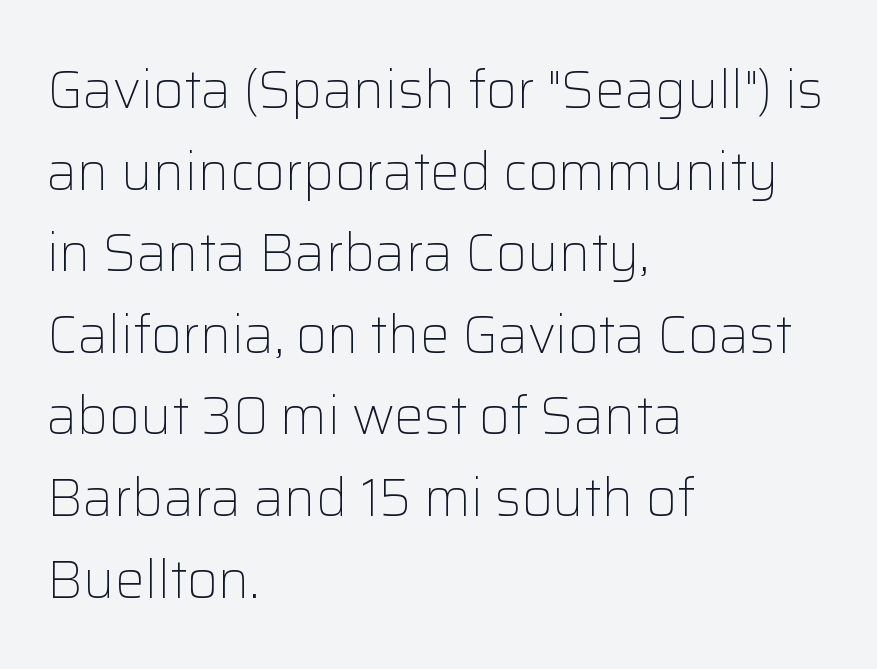
Q: Is the text bold? A: No.
Q: Is the text italic (slanted)? A: No, it is upright.
Q: Is the typeface a serif or a sans-serif typeface? A: Sans-serif.
Q: Is the text underlined? A: No.
Q: How is the paragraph aligned? A: Left-aligned.
Q: Is the spacing between letters normal or unusually wide? A: Normal.
Q: Is the spacing between lines tight, normal or loose? A: Normal.
Q: Width (condensed, normal, or wide)? A: Normal.
Q: Stroke contrast? A: Low.
Q: x-height? A: Medium.
Q: Monospaced? A: No.
